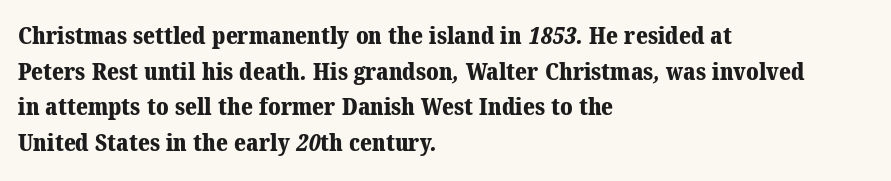
The image shows 24 px bold type; set left-aligned, normal line spacing (1.48x), normal letter spacing, not underlined.
